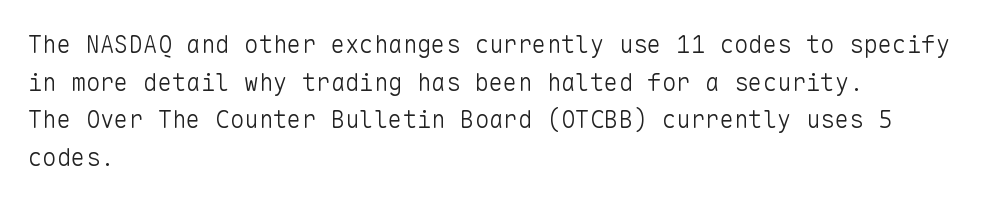
{"italic": "no", "bold": "no", "underline": "no", "align": "left", "line_spacing": "normal", "line_spacing_ratio": 1.57, "letter_spacing": "normal", "letter_spacing_em": 0.0, "glyph_px": 24}
